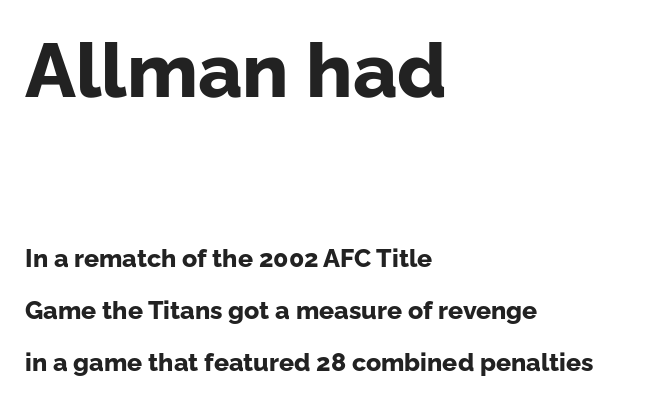
The image shows 76 px bold sans-serif type, upright; set left-aligned, loose line spacing (2.07x), normal letter spacing, not underlined; the first (top) block is 3.04x larger; low stroke contrast and a medium x-height.
